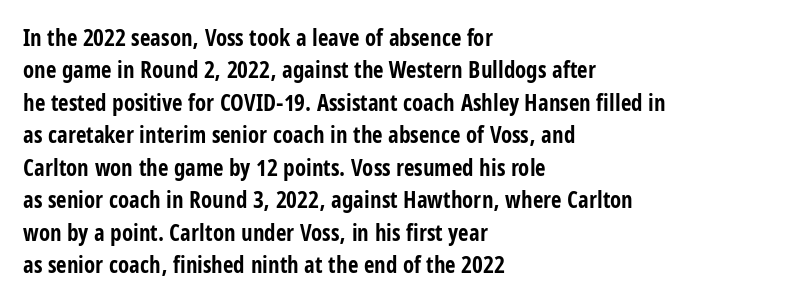
The space directly below the letters is spotless. A dark, heavy texture on the line: the type is bold. Every row of glyphs begins at an identical x-position on the left. Posture: vertical.
